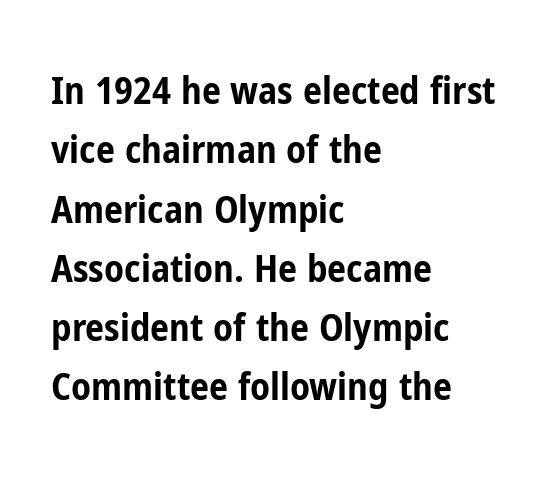
{"serif": "no", "italic": "no", "bold": "yes", "weight": "bold", "width": "condensed", "stroke_contrast": "low", "x_height": "medium", "monospaced": "no", "underline": "no", "align": "left", "line_spacing": "normal", "line_spacing_ratio": 1.56, "letter_spacing": "normal", "letter_spacing_em": 0.0, "glyph_px": 38}
